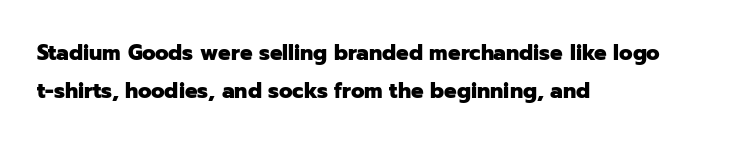
The image shows 21 px bold type, upright; set left-aligned, line spacing 1.81x, normal letter spacing, not underlined.
